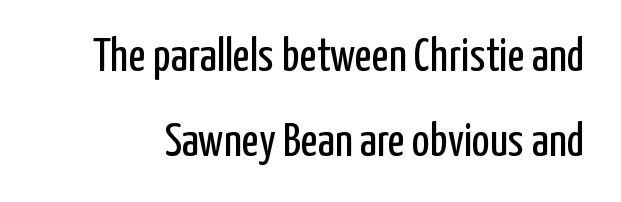
Q: Is the text bold? A: No.
Q: Is the text italic (slanted)? A: No, it is upright.
Q: Is the typeface a serif or a sans-serif typeface? A: Sans-serif.
Q: Is the text underlined? A: No.
Q: Is the spacing between letters normal or unusually wide? A: Normal.
Q: Width (condensed, normal, or wide)? A: Condensed.
Q: Stroke contrast? A: Low.
Q: x-height? A: Medium.
Q: Monospaced? A: No.
